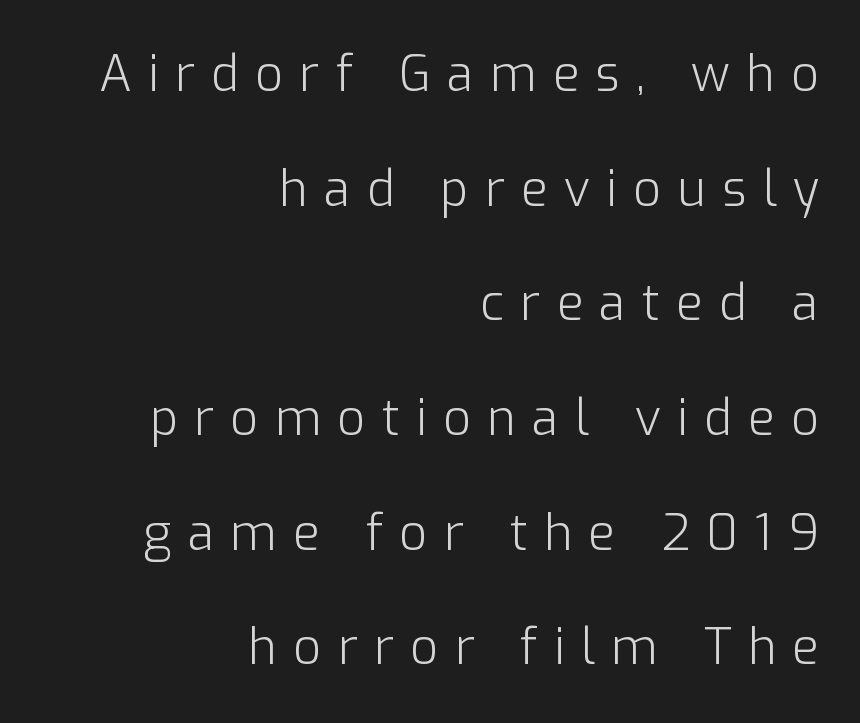
The image shows 49 px light sans-serif type, upright; set right-aligned, loose line spacing (2.34x), unusually wide letter spacing (+0.33 em), not underlined; low stroke contrast and a medium x-height.
